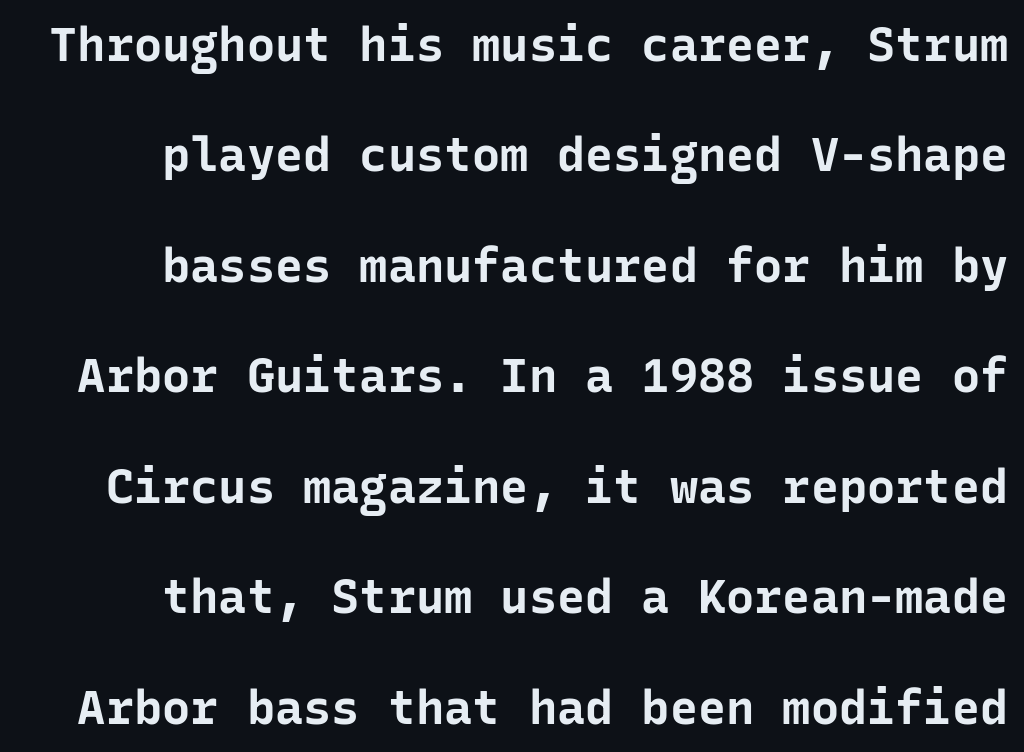
You could count columns in this text — the font is strictly monospaced. The zone under the glyphs is completely vacant. These lines carry a lot of weight — the face is fully bold. Baseline-to-baseline distance is far greater than the letter height.
